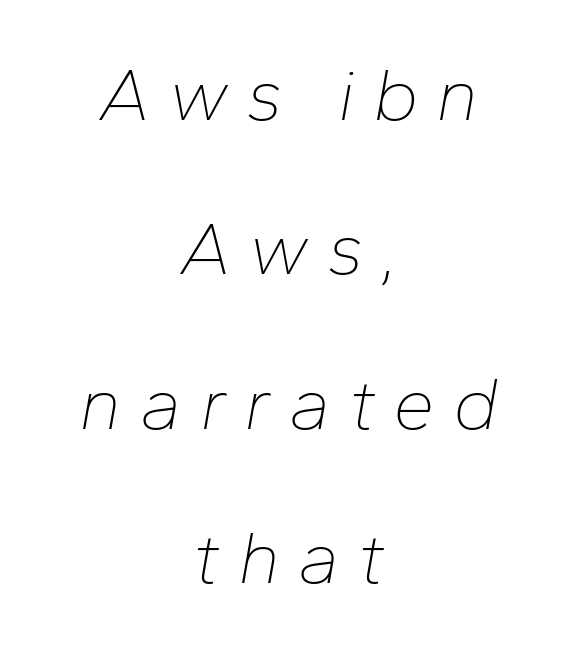
Someone cranked the tracking dial way up on this one. Rule under the text: the space is simply empty. Alignment: centered. Airy leading.
